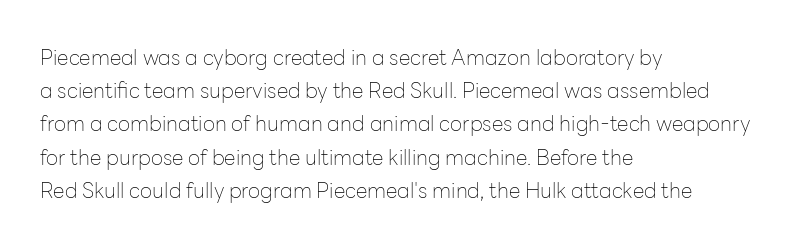
The image shows 21 px text type, upright; set left-aligned, normal line spacing (1.58x), normal letter spacing, not underlined.
